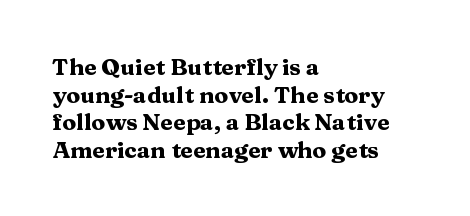
Q: Is the text bold? A: Yes.
Q: Is the text italic (slanted)? A: No, it is upright.
Q: Is the text underlined? A: No.
Q: How is the paragraph aligned? A: Left-aligned.
Q: Is the spacing between letters normal or unusually wide? A: Normal.
